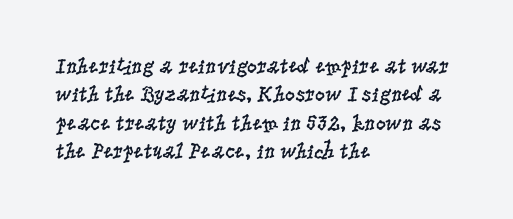
Q: Is the text bold? A: No.
Q: Is the text underlined? A: No.
Q: How is the paragraph aligned? A: Left-aligned.
Q: Is the spacing between letters normal or unusually wide? A: Normal.
Q: Is the spacing between lines tight, normal or loose? A: Normal.
